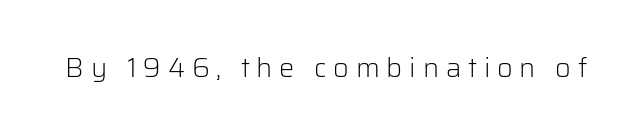
The font's upright variant was chosen for this text. Is the type heavy? It reads as light-to-regular instead. Bare-footed words on every line. You could only call the tracking loose — the letters float apart.
